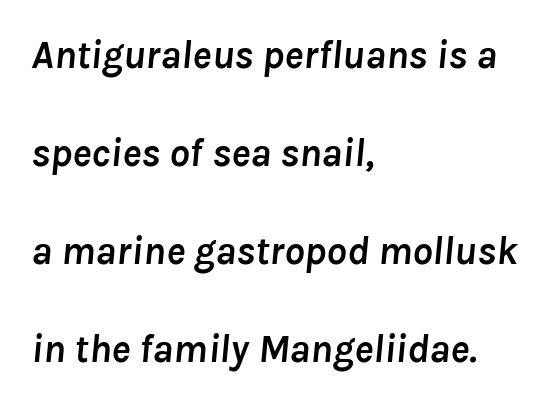
{"italic": "yes", "lean": "right", "slant_degrees": 8, "bold": "yes", "weight": "semibold", "width": "normal", "stroke_contrast": "low", "x_height": "medium", "monospaced": "no", "underline": "no", "align": "left", "line_spacing": "loose", "line_spacing_ratio": 2.45, "letter_spacing": "normal", "letter_spacing_em": 0.0, "glyph_px": 40}
